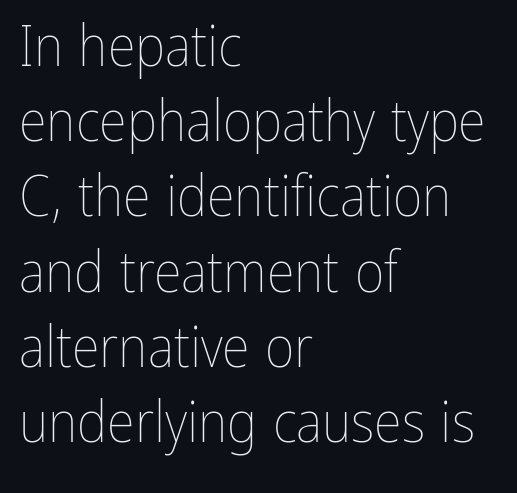
In terms of leading, this rendering sits right in the middle. The letters advance in unequal steps, a hallmark of proportional type. The area under the type is left untouched. This is not heavy type; no bold has been used. Short note: letters normally spaced. Notice how the stems are strictly vertical — no italics here.
